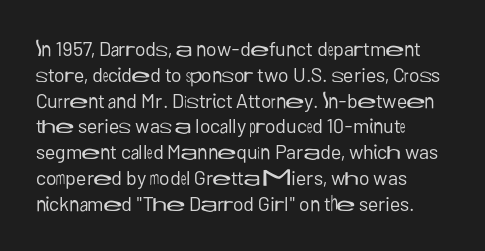
Interline gaps are of average width in this sample. Style check: upright. Tracking here is standard; glyphs follow each other at the usual distance. Stroke mass is kept to a normal reading level or below. Beneath every word, the page is bare. Leftover space on each line is placed entirely after the last word.
